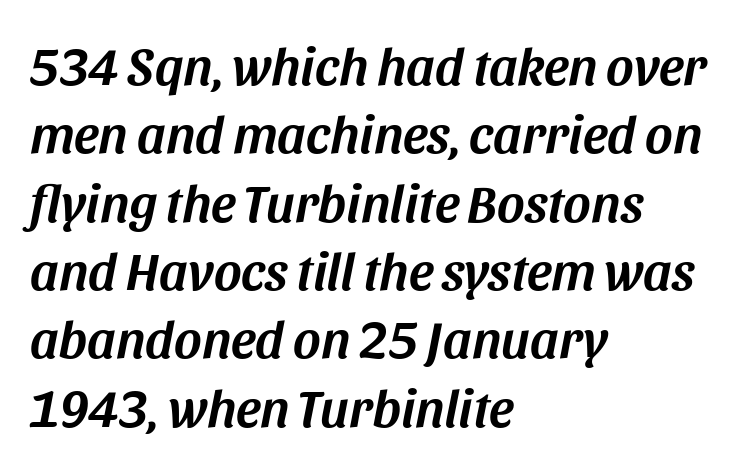
Bare-footed words on every line. Whoever set this chose a conventional vertical rhythm. The gaps between neighbouring characters are ordinary and unremarkable. The face used here has a pronounced slope to its letters. The face used here is proportionally spaced, like ordinary book or web type. If you drew a ruler down the left edge, every line would touch it.
